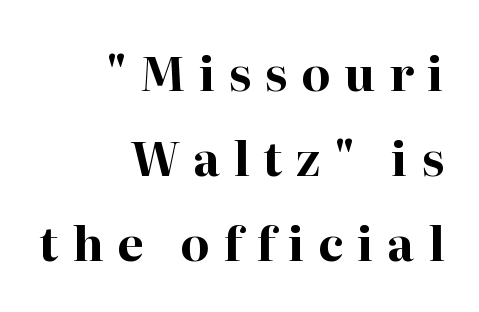
{"serif": "yes", "italic": "no", "bold": "yes", "weight": "bold", "width": "normal", "stroke_contrast": "high", "x_height": "medium", "monospaced": "no", "underline": "no", "align": "right", "line_spacing_ratio": 1.81, "letter_spacing": "wide", "letter_spacing_em": 0.29, "glyph_px": 47}
